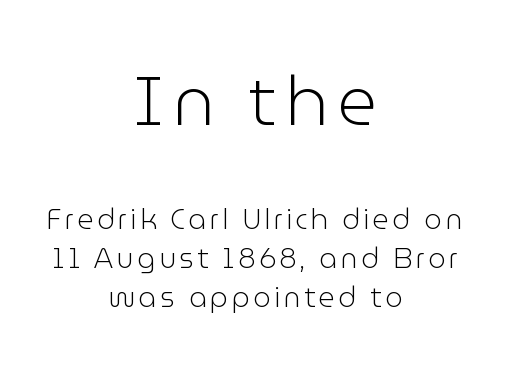
The image shows 69 px light sans-serif type, upright; set centered, normal line spacing (1.38x), not underlined; the first (top) block is 2.46x larger; low stroke contrast and a medium x-height.
